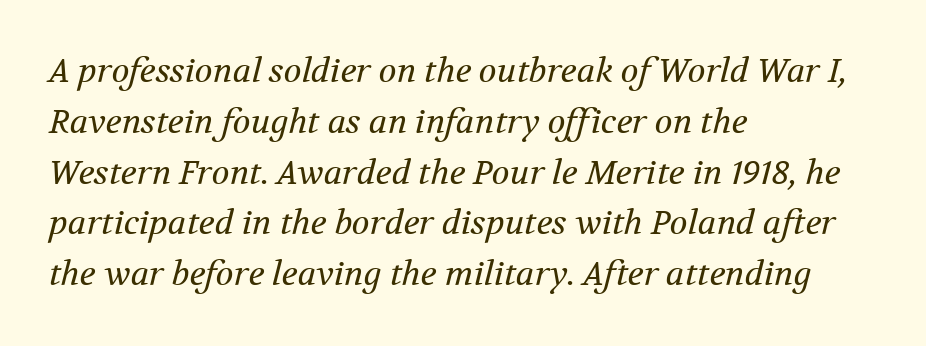
{"serif": "yes", "italic": "yes", "lean": "right", "slant_degrees": 12, "bold": "no", "weight": "regular", "width": "normal", "stroke_contrast": "medium", "x_height": "medium", "monospaced": "no", "underline": "no", "align": "left", "line_spacing": "normal", "line_spacing_ratio": 1.54, "letter_spacing": "normal", "letter_spacing_em": 0.0, "glyph_px": 33}
